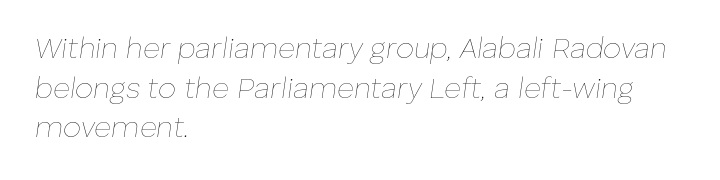
Emphasis-style slanted type is in use. Look at the tracking — it's just the regular setting, nothing added. Heaviness? Minimal to ordinary, like unemphasized prose. Leading: standard. Reading down the block, your eye returns to a fixed left position each line.
